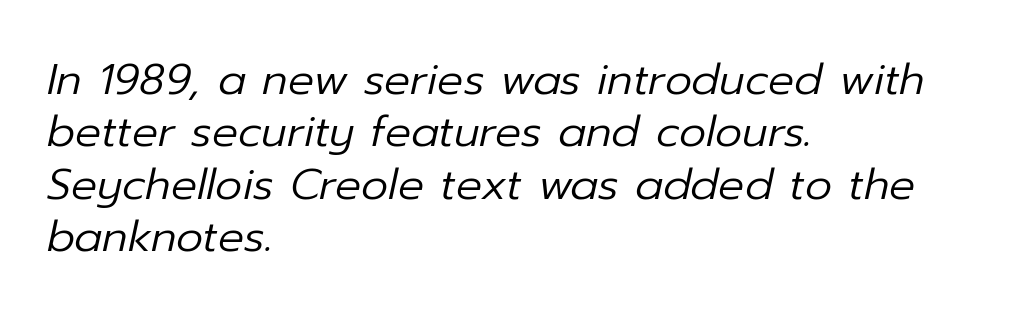
Q: Is the text bold? A: No.
Q: Is the text italic (slanted)? A: Yes, it leans right by about 12 degrees.
Q: Is the text underlined? A: No.
Q: How is the paragraph aligned? A: Left-aligned.
Q: Is the spacing between letters normal or unusually wide? A: Normal.
Q: Width (condensed, normal, or wide)? A: Normal.
Q: Stroke contrast? A: Low.
Q: x-height? A: Medium.
Q: Monospaced? A: No.
